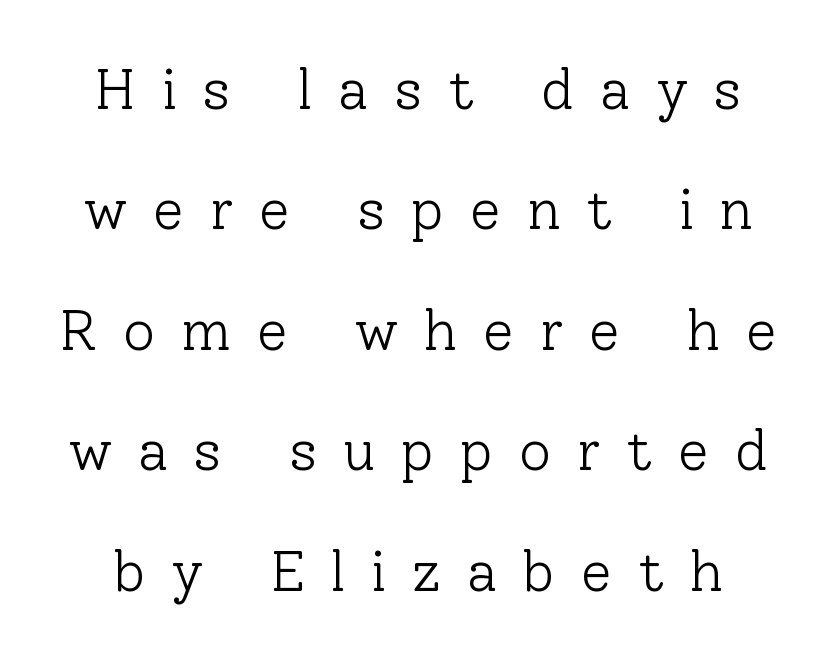
Q: Is the text bold? A: No.
Q: Is the text italic (slanted)? A: No, it is upright.
Q: Is the typeface a serif or a sans-serif typeface? A: Serif.
Q: Is the text underlined? A: No.
Q: Is the spacing between letters normal or unusually wide? A: Unusually wide.
Q: Is the spacing between lines tight, normal or loose? A: Loose.
Q: Width (condensed, normal, or wide)? A: Normal.
Q: Stroke contrast? A: Low.
Q: x-height? A: Medium.
Q: Monospaced? A: No.
